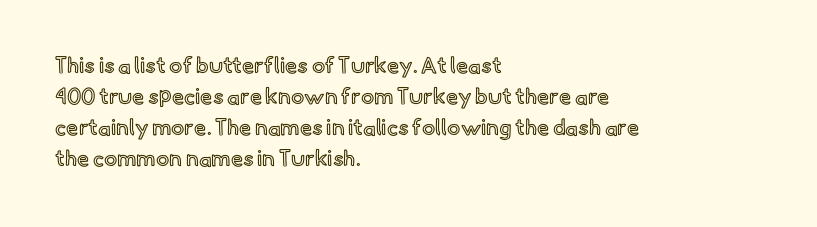
The image shows 22 px text type, upright; set left-aligned, normal line spacing (1.41x), normal letter spacing, not underlined.
